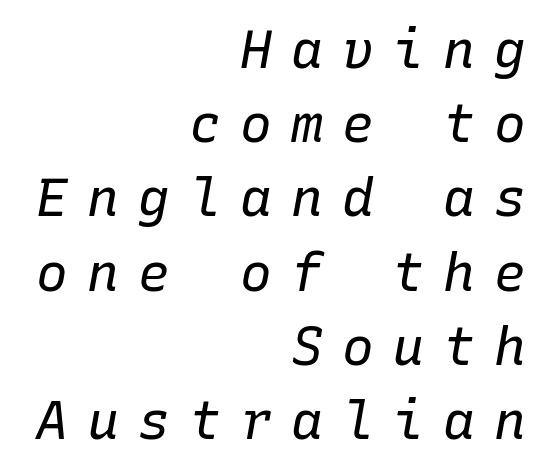
The image shows 53 px regular-weight type, italic (leaning right), monospaced; set right-aligned, normal line spacing (1.4x), unusually wide letter spacing (+0.36 em), not underlined; low stroke contrast and a medium x-height.
